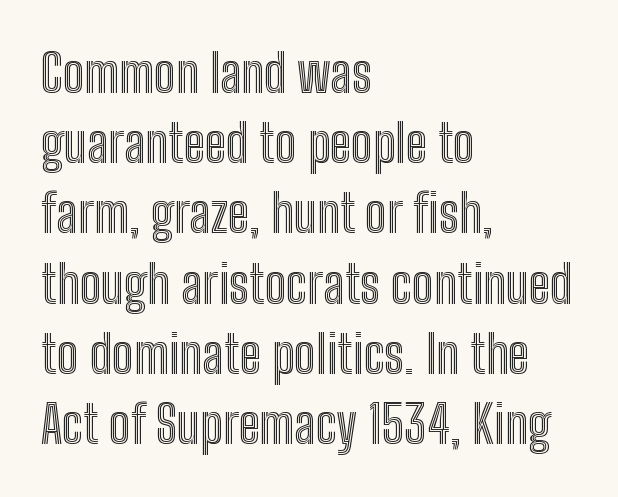
Q: Is the text italic (slanted)? A: No, it is upright.
Q: Is the text underlined? A: No.
Q: How is the paragraph aligned? A: Left-aligned.
Q: Is the spacing between letters normal or unusually wide? A: Normal.
Q: Is the spacing between lines tight, normal or loose? A: Normal.
Q: Width (condensed, normal, or wide)? A: Condensed.
Q: x-height? A: Medium.
Q: Monospaced? A: No.
